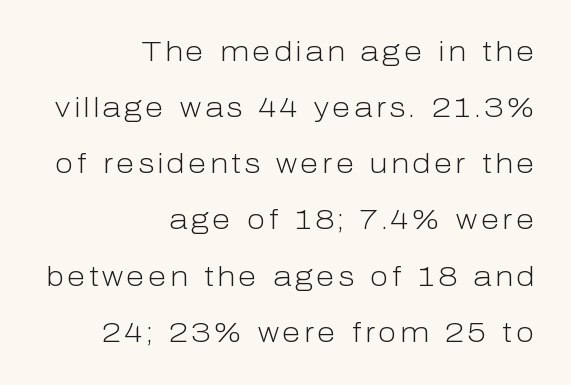
The image shows 27 px text type, upright; set right-aligned, loose line spacing (2.08x), not underlined.
